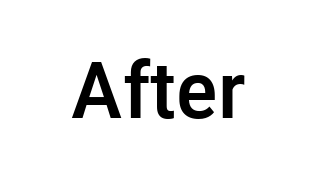
The image shows 79 px semibold sans-serif type, upright; set normal letter spacing, not underlined; low stroke contrast and a medium x-height.
